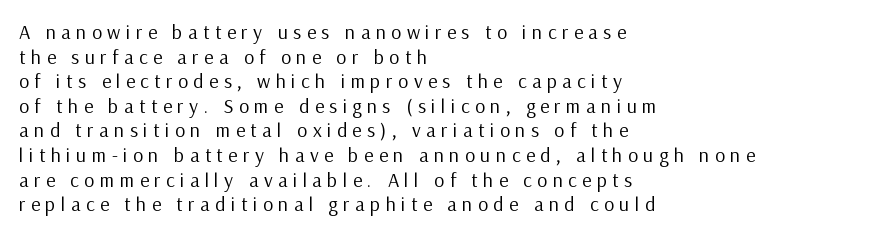
{"italic": "no", "bold": "no", "underline": "no", "align": "left", "line_spacing_ratio": 1.23, "letter_spacing": "wide", "letter_spacing_em": 0.27, "glyph_px": 20}
